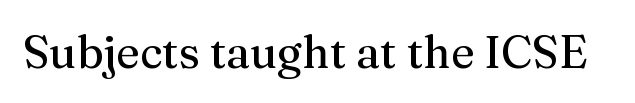
{"serif": "yes", "italic": "no", "width": "normal", "stroke_contrast": "medium", "x_height": "medium", "monospaced": "no", "underline": "no", "letter_spacing": "normal", "letter_spacing_em": 0.0, "glyph_px": 45}
